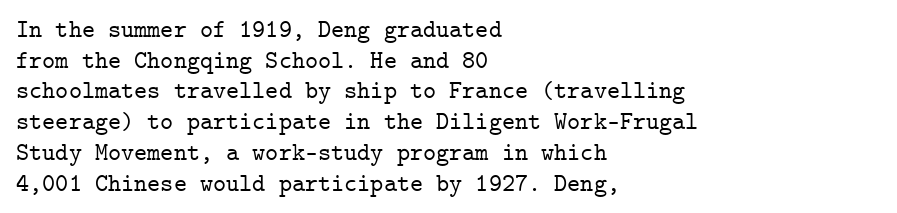
Which margin do the lines hug? The left one — the right edge is uneven. Bare-footed words on every line. Here the glyphs are tracked normally, forming tight word shapes. Does the lettering tilt? It doesn't — this is upright.
